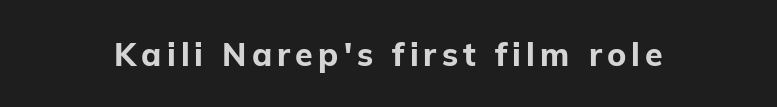
{"serif": "no", "italic": "no", "bold": "yes", "weight": "bold", "width": "normal", "stroke_contrast": "low", "x_height": "medium", "monospaced": "no", "underline": "no", "glyph_px": 32}
